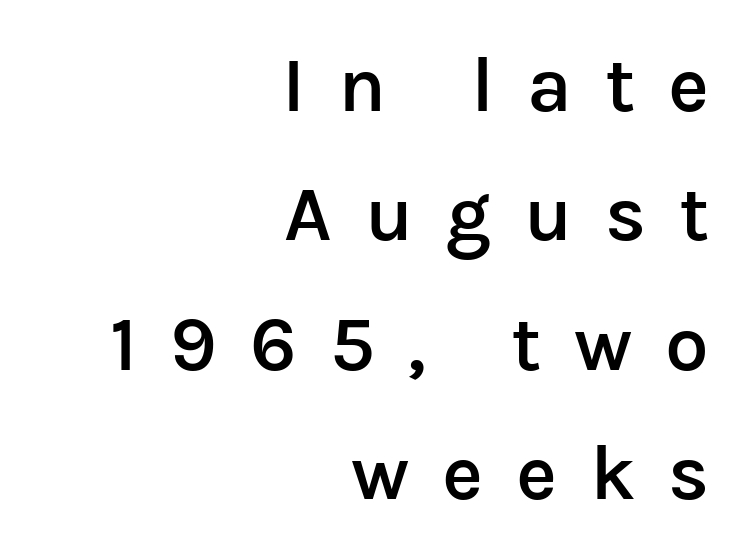
Q: Is the text bold? A: Semi-bold.
Q: Is the text italic (slanted)? A: No, it is upright.
Q: Is the typeface a serif or a sans-serif typeface? A: Sans-serif.
Q: Is the text underlined? A: No.
Q: How is the paragraph aligned? A: Right-aligned.
Q: Is the spacing between letters normal or unusually wide? A: Unusually wide.
Q: Is the spacing between lines tight, normal or loose? A: Normal.
Q: Width (condensed, normal, or wide)? A: Normal.
Q: Stroke contrast? A: Low.
Q: x-height? A: Medium.
Q: Monospaced? A: No.
